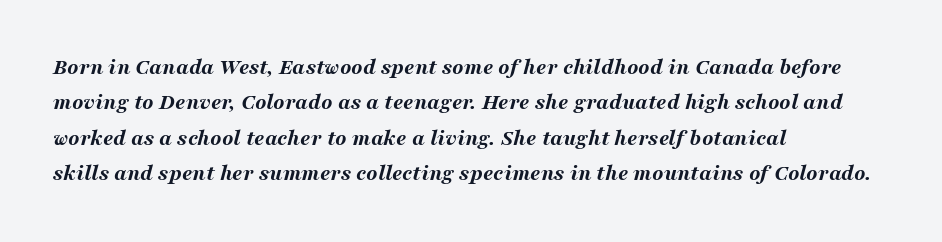
Q: Is the text bold? A: Yes.
Q: Is the text italic (slanted)? A: Yes, it leans right by about 16 degrees.
Q: Is the text underlined? A: No.
Q: How is the paragraph aligned? A: Left-aligned.
Q: Is the spacing between letters normal or unusually wide? A: Normal.
Q: Is the spacing between lines tight, normal or loose? A: Normal.
